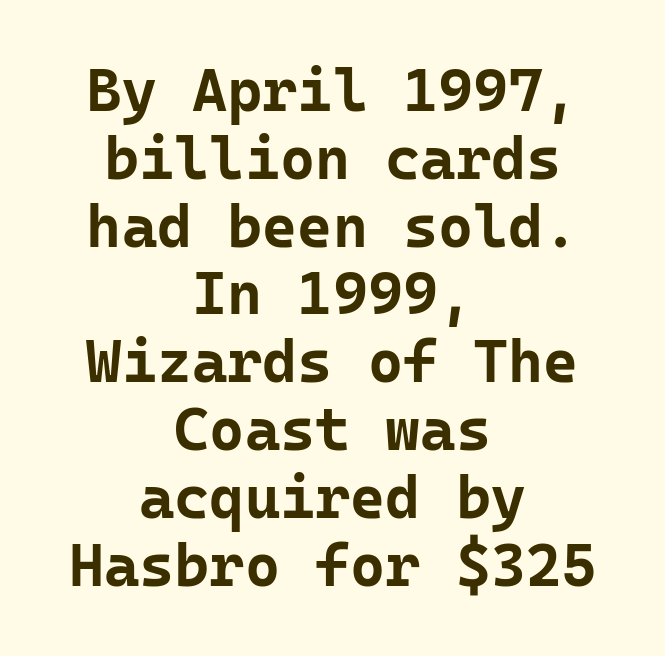
Q: Is the text bold? A: Yes.
Q: Is the text italic (slanted)? A: No, it is upright.
Q: Is the typeface a serif or a sans-serif typeface? A: Sans-serif.
Q: Is the text underlined? A: No.
Q: How is the paragraph aligned? A: Centered.
Q: Is the spacing between letters normal or unusually wide? A: Normal.
Q: Is the spacing between lines tight, normal or loose? A: Tight.
Q: Width (condensed, normal, or wide)? A: Normal.
Q: Stroke contrast? A: Low.
Q: x-height? A: Medium.
Q: Monospaced? A: Yes.
